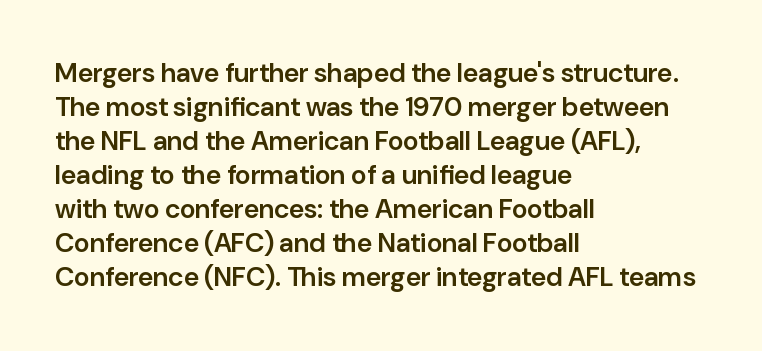
Q: Is the text bold? A: Semi-bold.
Q: Is the text italic (slanted)? A: No, it is upright.
Q: Is the text underlined? A: No.
Q: How is the paragraph aligned? A: Left-aligned.
Q: Is the spacing between letters normal or unusually wide? A: Normal.
Q: Is the spacing between lines tight, normal or loose? A: Normal.
